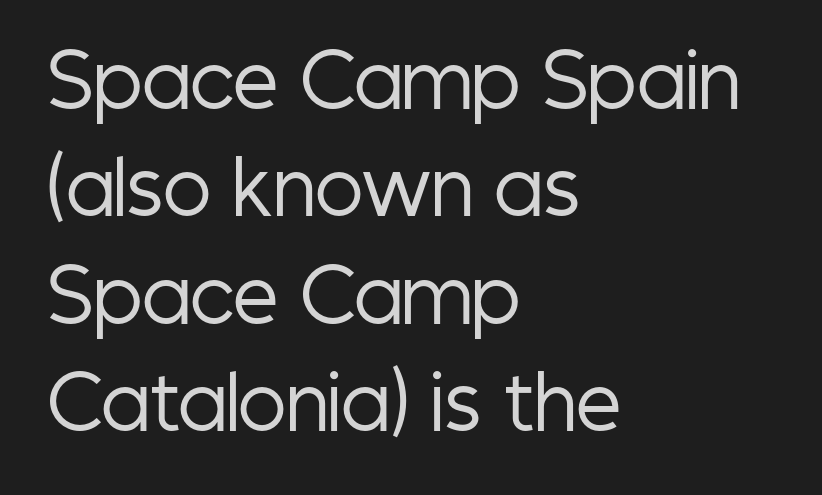
Lines of text with bare space underneath. This sample is left-justified, so line endings fall wherever the words run out. A typesetter would call this zero additional tracking. A typesetter would call this leading conventional body-copy spacing. Is this a fixed-width face? No — the glyphs have proportional, varying widths. No italicization has been applied; the sample stays upright.
